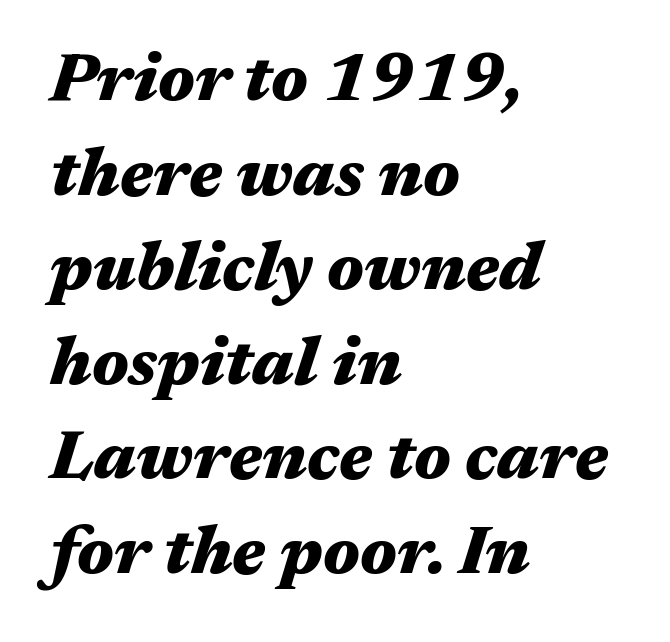
The image shows 68 px heavy, wide type, italic (leaning right); set left-aligned, normal line spacing (1.39x), normal letter spacing, not underlined; medium stroke contrast and a medium x-height.
